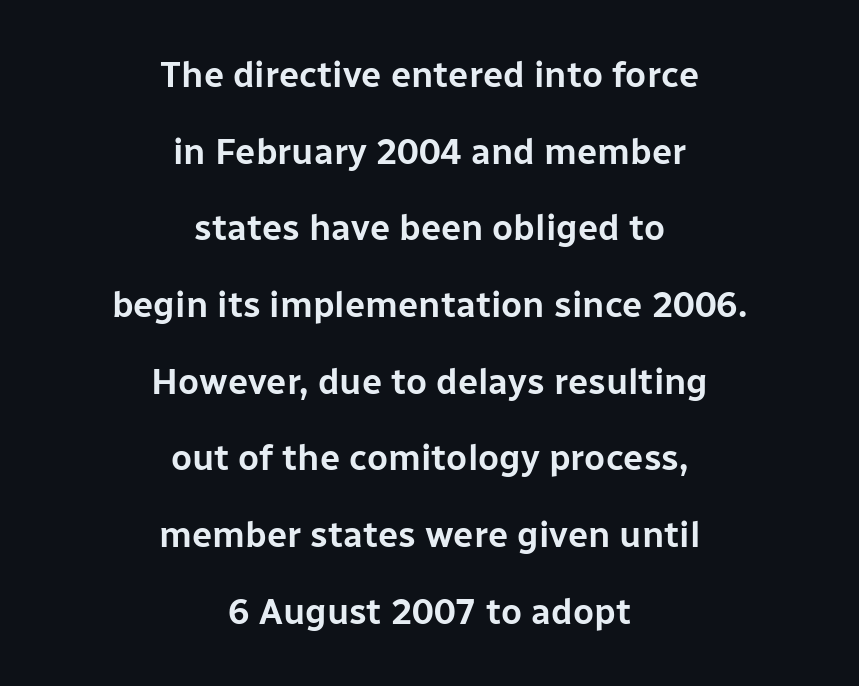
{"serif": "no", "italic": "no", "width": "normal", "stroke_contrast": "low", "x_height": "medium", "monospaced": "no", "underline": "no", "align": "center", "line_spacing": "loose", "line_spacing_ratio": 2.13, "letter_spacing": "normal", "letter_spacing_em": 0.0, "glyph_px": 36}
